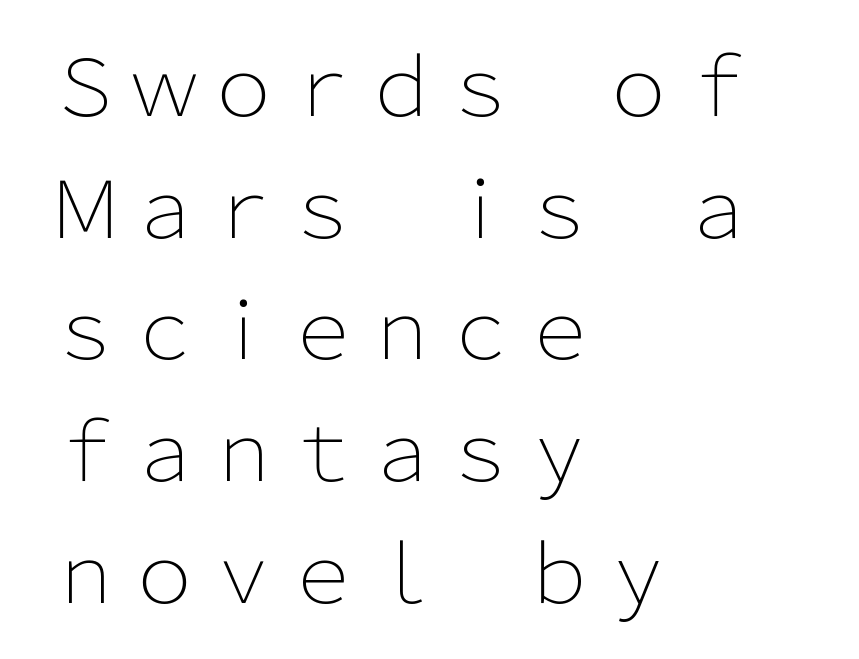
Q: Is the text bold? A: No.
Q: Is the text italic (slanted)? A: No, it is upright.
Q: Is the typeface a serif or a sans-serif typeface? A: Sans-serif.
Q: Is the text underlined? A: No.
Q: How is the paragraph aligned? A: Left-aligned.
Q: Is the spacing between letters normal or unusually wide? A: Normal.
Q: Is the spacing between lines tight, normal or loose? A: Normal.
Q: Width (condensed, normal, or wide)? A: Normal.
Q: Stroke contrast? A: Low.
Q: x-height? A: Medium.
Q: Monospaced? A: No.
